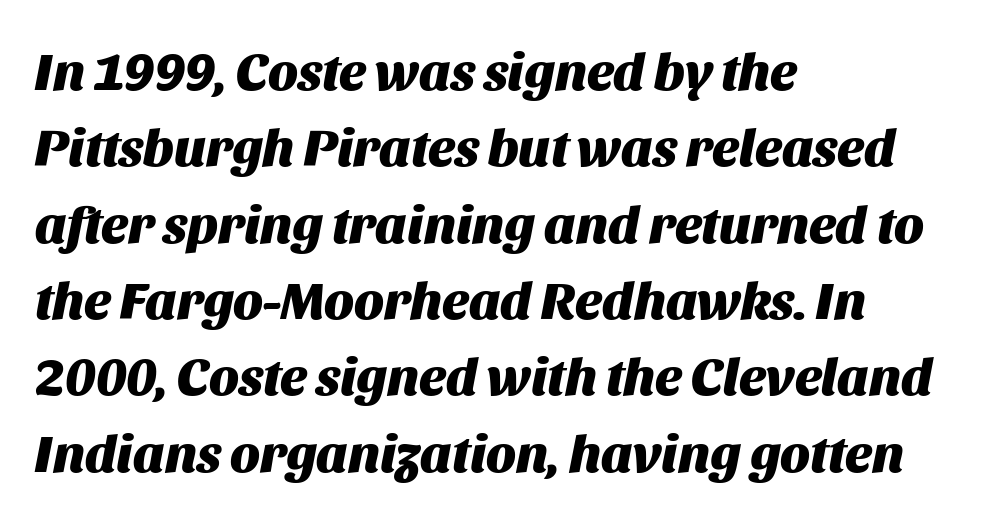
{"italic": "yes", "lean": "right", "slant_degrees": 11, "bold": "yes", "weight": "heavy", "width": "normal", "stroke_contrast": "medium", "x_height": "large", "monospaced": "no", "underline": "no", "align": "left", "line_spacing": "normal", "line_spacing_ratio": 1.44, "letter_spacing": "normal", "letter_spacing_em": 0.0, "glyph_px": 53}
